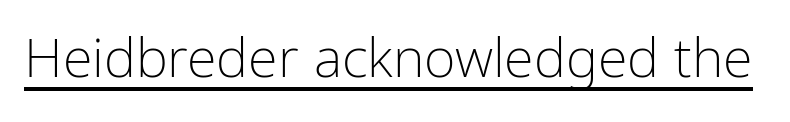
Q: Is the text bold? A: No.
Q: Is the text italic (slanted)? A: No, it is upright.
Q: Is the typeface a serif or a sans-serif typeface? A: Sans-serif.
Q: Is the text underlined? A: Yes.
Q: Is the spacing between letters normal or unusually wide? A: Normal.
Q: Width (condensed, normal, or wide)? A: Condensed.
Q: Stroke contrast? A: Low.
Q: x-height? A: Medium.
Q: Monospaced? A: No.
